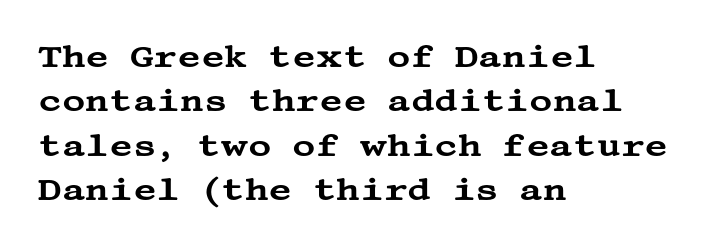
{"serif": "yes", "italic": "no", "width": "wide", "stroke_contrast": "medium", "x_height": "large", "underline": "no", "align": "left", "line_spacing": "normal", "line_spacing_ratio": 1.39, "letter_spacing": "normal", "letter_spacing_em": 0.0, "glyph_px": 32}
